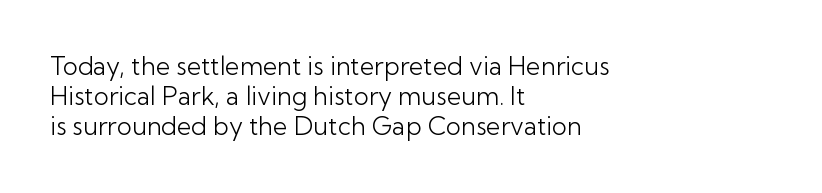
The image shows 25 px text type, upright; set left-aligned, line spacing 1.21x, normal letter spacing, not underlined.
